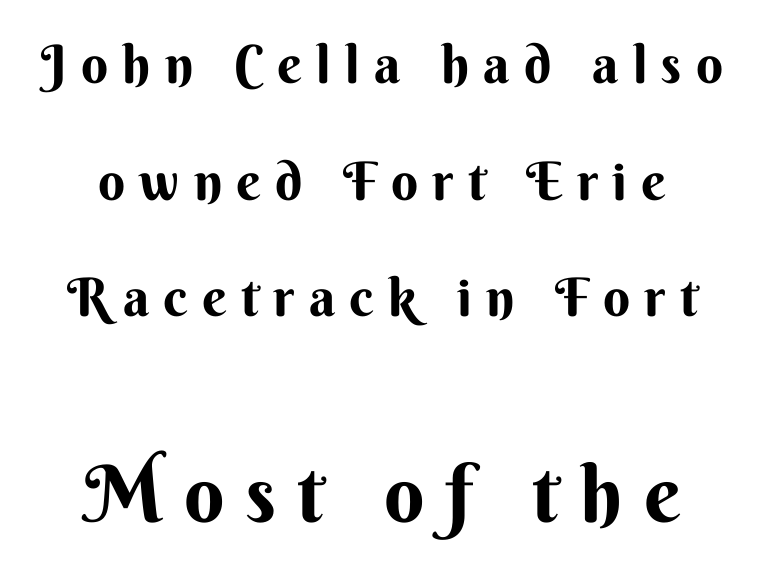
The image shows 79 px sans-serif type, upright; set centered, loose line spacing (2.2x), unusually wide letter spacing (+0.27 em), not underlined; the second (bottom) block is 1.49x larger; medium stroke contrast and a small x-height.
